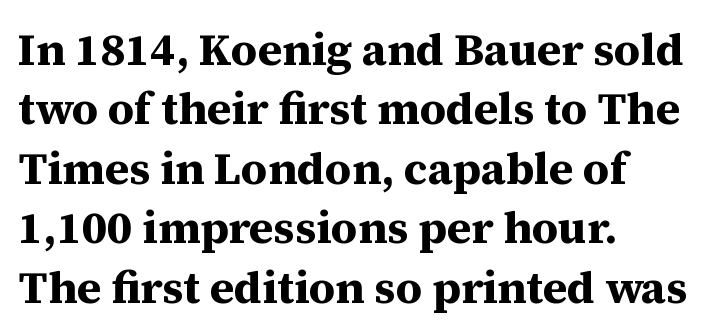
Q: Is the text bold? A: Yes.
Q: Is the text italic (slanted)? A: No, it is upright.
Q: Is the typeface a serif or a sans-serif typeface? A: Serif.
Q: Is the text underlined? A: No.
Q: How is the paragraph aligned? A: Left-aligned.
Q: Is the spacing between letters normal or unusually wide? A: Normal.
Q: Is the spacing between lines tight, normal or loose? A: Normal.
Q: Width (condensed, normal, or wide)? A: Normal.
Q: Stroke contrast? A: Medium.
Q: x-height? A: Medium.
Q: Monospaced? A: No.
